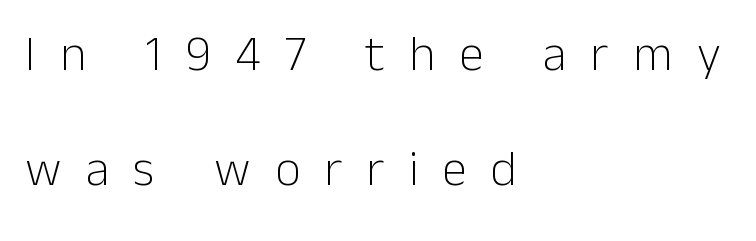
{"serif": "no", "italic": "no", "bold": "no", "weight": "light", "width": "normal", "stroke_contrast": "low", "x_height": "medium", "monospaced": "no", "underline": "no", "align": "left", "line_spacing": "loose", "line_spacing_ratio": 2.31, "letter_spacing": "wide", "letter_spacing_em": 0.48, "glyph_px": 50}
